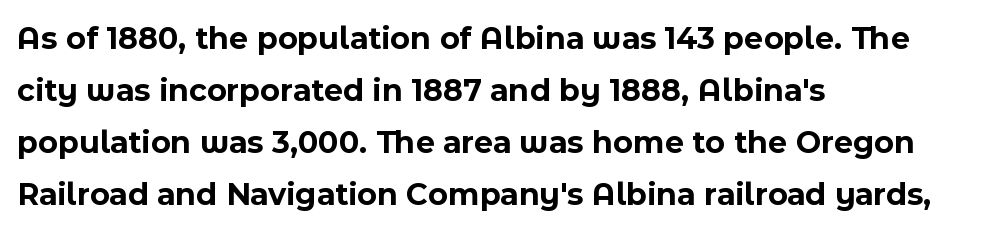
Heft: maximum for text — a bold. Glyph-to-glyph distance matches everyday printed text. Layout note: lines flush left. The designer went with a sans here, leaving each stem footless. Italic: no, the glyphs are upright roman.
